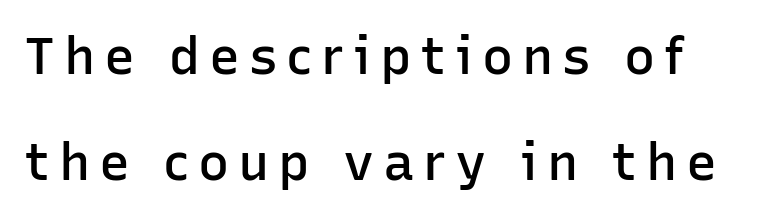
The image shows 52 px semibold sans-serif type, upright; set loose line spacing (2.03x), not underlined; low stroke contrast and a medium x-height.
